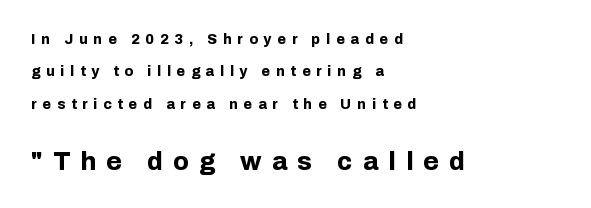
Lines of text with bare space underneath. Short note: letters widely spaced. Is there any slant? The stems are plumb. Plenty of ink on the page — the face is bold. These two chunks differ in scale, with the bottom chunk taking the larger measure. These lines stack with their left ends in a neat column.
